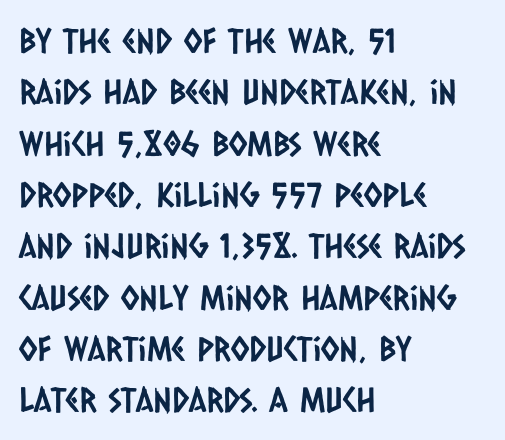
{"serif": "no", "width": "condensed", "stroke_contrast": "low", "x_height": "large", "monospaced": "no", "underline": "no", "align": "left", "line_spacing": "normal", "line_spacing_ratio": 1.51, "letter_spacing": "normal", "letter_spacing_em": 0.0, "glyph_px": 34}
